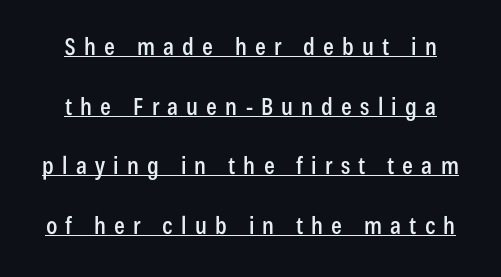
{"italic": "no", "underline": "yes", "line_spacing": "loose", "line_spacing_ratio": 2.48, "letter_spacing": "wide", "letter_spacing_em": 0.34, "glyph_px": 24}
